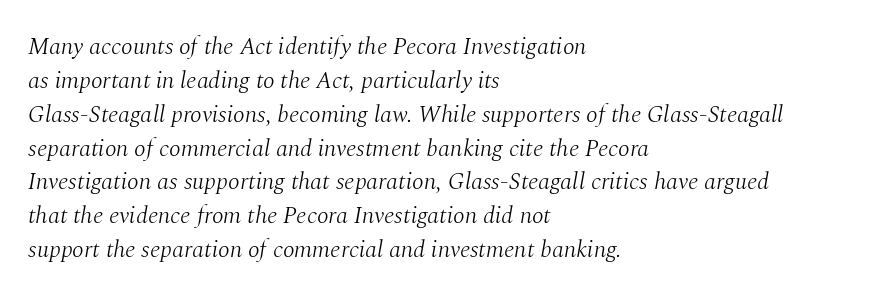
The image shows 24 px text type, italic (leaning right); set left-aligned, normal line spacing (1.41x), normal letter spacing, not underlined.
